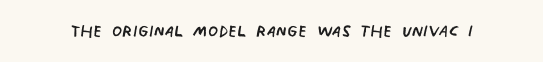
Q: Is the text bold? A: No.
Q: Is the text underlined? A: No.
Q: Is the spacing between letters normal or unusually wide? A: Normal.
